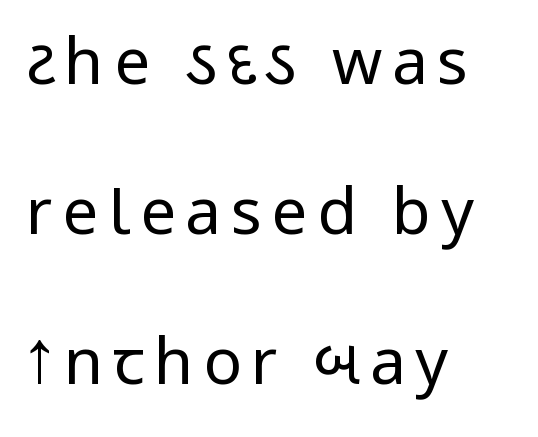
The image shows 64 px regular-weight, condensed sans-serif type, upright; set left-aligned, loose line spacing (2.34x), not underlined; low stroke contrast and a large x-height.
